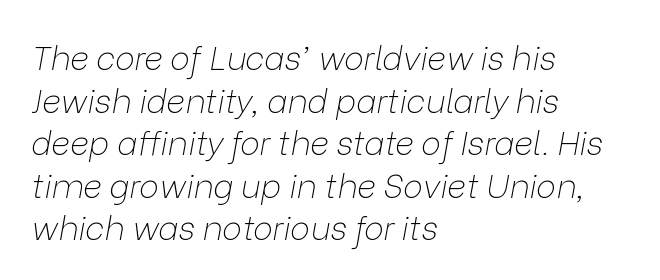
{"italic": "yes", "lean": "right", "slant_degrees": 9, "bold": "no", "weight": "thin", "width": "normal", "stroke_contrast": "low", "x_height": "medium", "monospaced": "no", "underline": "no", "align": "left", "line_spacing": "normal", "line_spacing_ratio": 1.29, "letter_spacing": "normal", "letter_spacing_em": 0.0, "glyph_px": 33}
